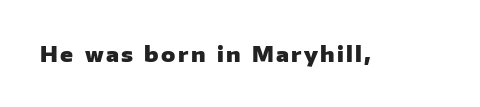
The image shows 21 px bold type, upright; set not underlined.
